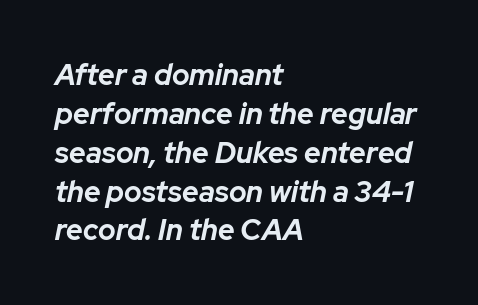
{"italic": "yes", "lean": "right", "slant_degrees": 12, "bold": "yes", "weight": "bold", "width": "normal", "stroke_contrast": "low", "x_height": "medium", "monospaced": "no", "underline": "no", "align": "left", "line_spacing": "normal", "line_spacing_ratio": 1.34, "letter_spacing": "normal", "letter_spacing_em": 0.0, "glyph_px": 29}
